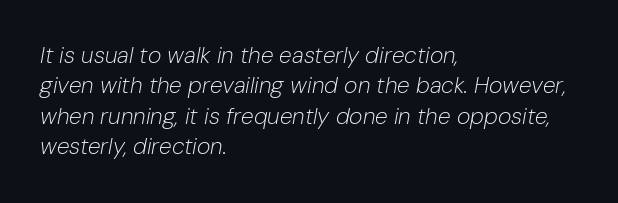
Does the leading feel generous? No, just average. Typeset ragged right — the left edge is the straight one. These lines keep a tight, regular rhythm from letter to letter. Characters are canted at an angle relative to the baseline's perpendicular. Words float on clear page, feet unadorned.
